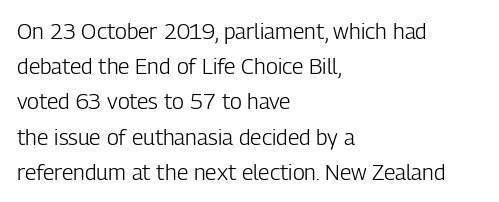
A quiet, ordinary-to-light weight characterises the typeface. Default kerning and tracking; the words read as compact shapes. These lines stack with their left ends in a neat column. The leading is moderate, giving the passage an even texture.
